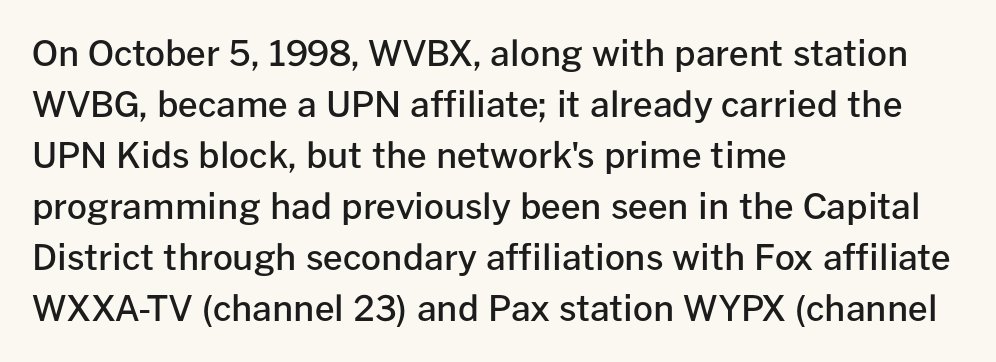
Q: Is the text bold? A: Semi-bold.
Q: Is the text italic (slanted)? A: No, it is upright.
Q: Is the typeface a serif or a sans-serif typeface? A: Sans-serif.
Q: Is the text underlined? A: No.
Q: How is the paragraph aligned? A: Left-aligned.
Q: Is the spacing between letters normal or unusually wide? A: Normal.
Q: Is the spacing between lines tight, normal or loose? A: Normal.
Q: Width (condensed, normal, or wide)? A: Normal.
Q: Stroke contrast? A: Low.
Q: x-height? A: Medium.
Q: Monospaced? A: No.
